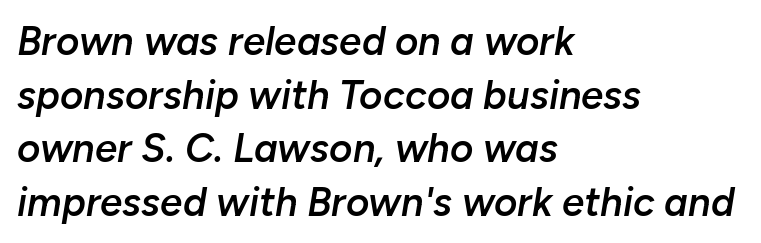
{"italic": "yes", "lean": "right", "slant_degrees": 10, "bold": "semi", "weight": "semibold", "width": "normal", "stroke_contrast": "low", "x_height": "medium", "monospaced": "no", "underline": "no", "align": "left", "line_spacing": "normal", "line_spacing_ratio": 1.34, "letter_spacing": "normal", "letter_spacing_em": 0.0, "glyph_px": 40}
